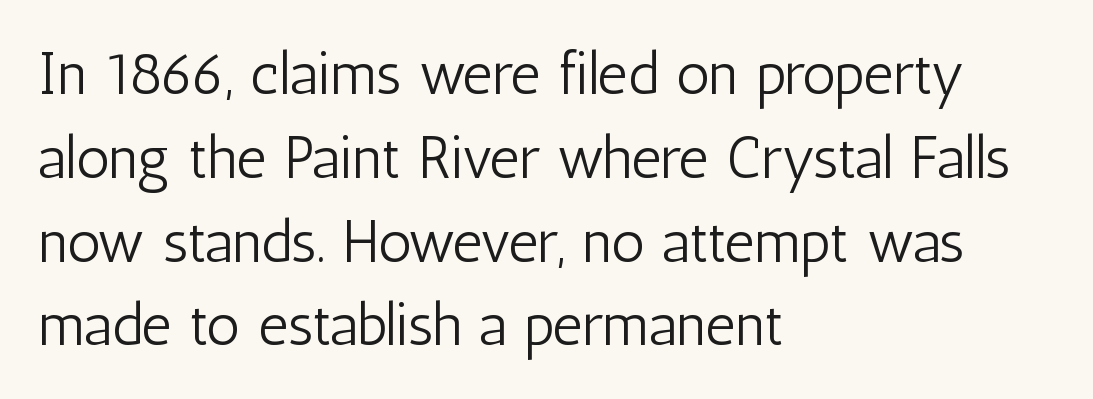
The image shows 59 px light, condensed sans-serif type, upright; set left-aligned, normal line spacing (1.42x), normal letter spacing, not underlined; low stroke contrast and a medium x-height.
